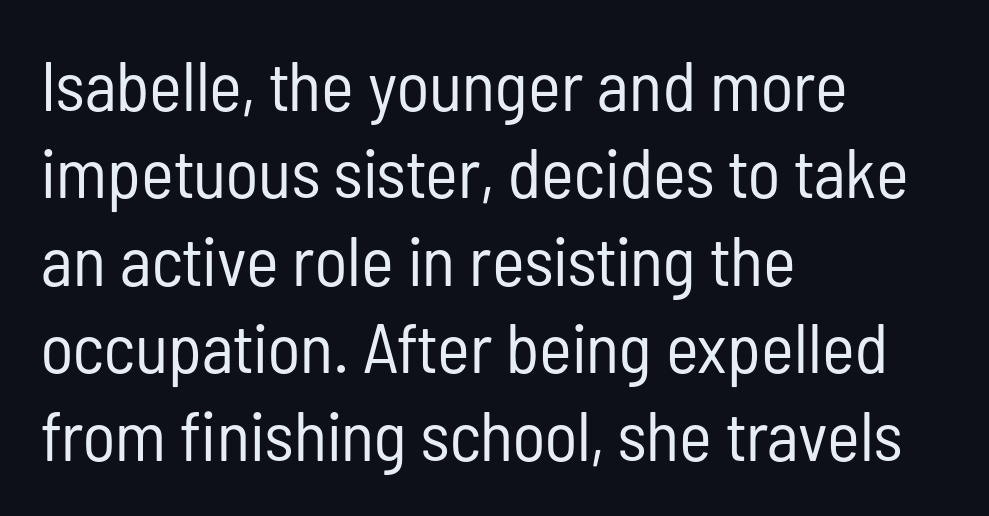
Q: Is the text bold? A: No.
Q: Is the text italic (slanted)? A: No, it is upright.
Q: Is the typeface a serif or a sans-serif typeface? A: Sans-serif.
Q: Is the text underlined? A: No.
Q: How is the paragraph aligned? A: Left-aligned.
Q: Is the spacing between letters normal or unusually wide? A: Normal.
Q: Is the spacing between lines tight, normal or loose? A: Normal.
Q: Width (condensed, normal, or wide)? A: Condensed.
Q: Stroke contrast? A: Low.
Q: x-height? A: Medium.
Q: Monospaced? A: No.
